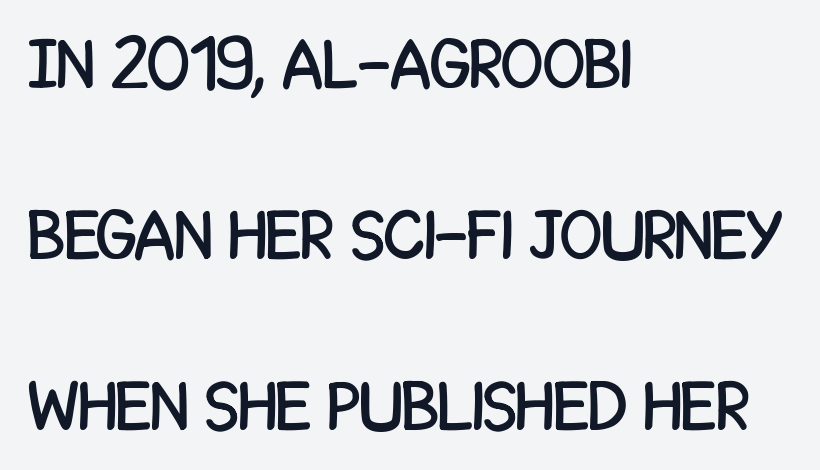
Q: Is the text italic (slanted)? A: No, it is upright.
Q: Is the typeface a serif or a sans-serif typeface? A: Sans-serif.
Q: Is the text underlined? A: No.
Q: How is the paragraph aligned? A: Left-aligned.
Q: Is the spacing between letters normal or unusually wide? A: Normal.
Q: Is the spacing between lines tight, normal or loose? A: Loose.
Q: Width (condensed, normal, or wide)? A: Condensed.
Q: Stroke contrast? A: Low.
Q: x-height? A: Large.
Q: Monospaced? A: No.
